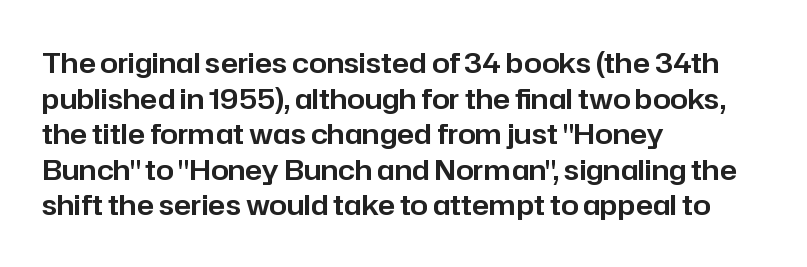
Q: Is the text italic (slanted)? A: No, it is upright.
Q: Is the typeface a serif or a sans-serif typeface? A: Sans-serif.
Q: Is the text underlined? A: No.
Q: How is the paragraph aligned? A: Left-aligned.
Q: Is the spacing between letters normal or unusually wide? A: Normal.
Q: Is the spacing between lines tight, normal or loose? A: Normal.
Q: Width (condensed, normal, or wide)? A: Normal.
Q: Stroke contrast? A: Low.
Q: x-height? A: Medium.
Q: Monospaced? A: No.
